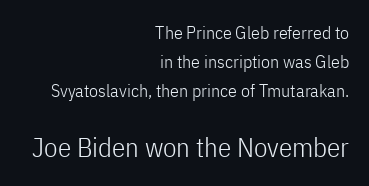
The image shows 27 px text type, upright; set right-aligned, normal line spacing (1.62x), normal letter spacing, not underlined; the second (bottom) block is 1.5x larger.
